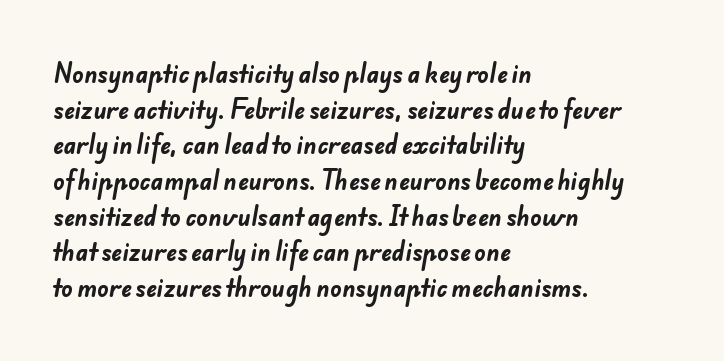
The lines are quadded left. How would I describe the line gaps? Plain and ordinary. The passage shown has conventional tracking throughout. Heft: maximum for text — a bold. The gap between lines stays unmarked.
